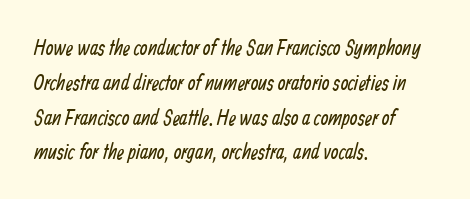
Q: Is the text bold? A: No.
Q: Is the text underlined? A: No.
Q: How is the paragraph aligned? A: Left-aligned.
Q: Is the spacing between letters normal or unusually wide? A: Normal.
Q: Is the spacing between lines tight, normal or loose? A: Normal.
